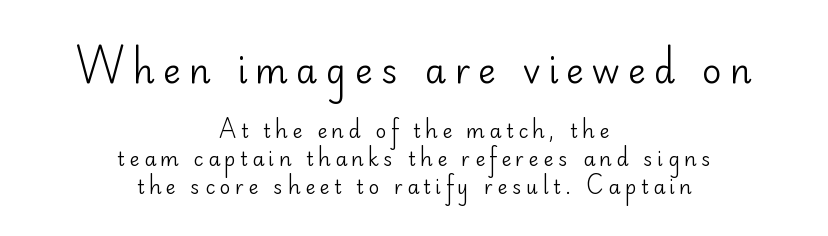
{"serif": "no", "italic": "no", "bold": "no", "weight": "regular", "width": "normal", "stroke_contrast": "low", "x_height": "small", "monospaced": "no", "underline": "no", "align": "center", "line_spacing": "normal", "line_spacing_ratio": 1.48, "letter_spacing": "wide", "letter_spacing_em": 0.24, "larger_block": "first", "size_ratio": 1.79, "glyph_px": 34}
